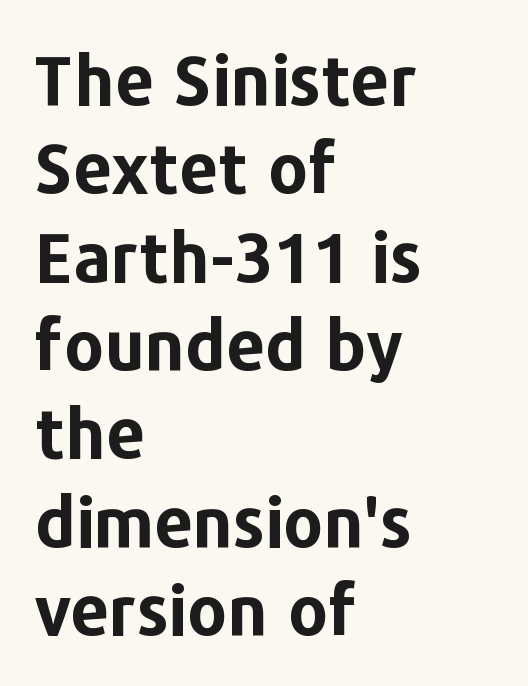
The image shows 69 px bold sans-serif type, upright; set left-aligned, normal line spacing (1.28x), normal letter spacing, not underlined; low stroke contrast and a medium x-height.
